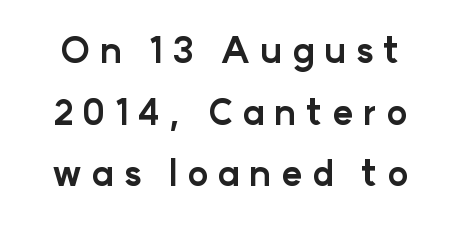
The image shows 35 px bold sans-serif type, upright; set line spacing 1.76x, unusually wide letter spacing (+0.27 em), not underlined; low stroke contrast and a medium x-height.
